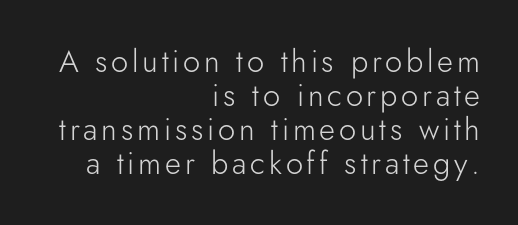
{"serif": "no", "italic": "no", "bold": "no", "weight": "light", "width": "normal", "stroke_contrast": "low", "x_height": "small", "monospaced": "no", "underline": "no", "align": "right", "line_spacing": "tight", "line_spacing_ratio": 1.1, "glyph_px": 31}
